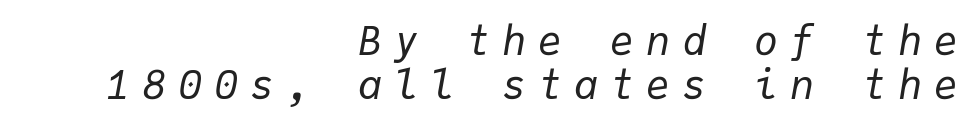
{"italic": "yes", "lean": "right", "slant_degrees": 9, "bold": "no", "weight": "regular", "width": "normal", "stroke_contrast": "low", "x_height": "medium", "monospaced": "yes", "underline": "no", "align": "right", "line_spacing": "tight", "line_spacing_ratio": 1.09, "letter_spacing": "wide", "letter_spacing_em": 0.3, "glyph_px": 40}
